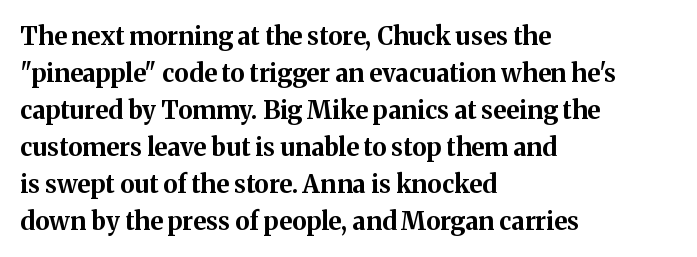
Horizontally, the lines are justified to the leading edge only. These words are printed bold, with thick strokes throughout. These lines sit exactly where default settings would place them. Every character sits straight up, as roman type does. Beneath every word, the page is bare.
